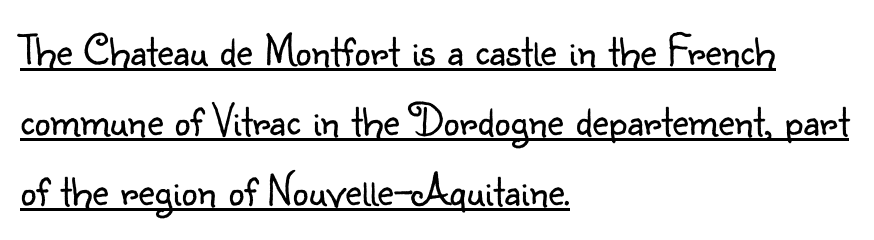
Where is the straight margin? On the left. Nothing heavy about these letters — not bold at all. Students, observe: this is what conventionally led text looks like. To sum up the face: it is a sans, with no serifs. Descenders here cross a horizontal rule under the line. Think of a printed novel: that variable character pitch is what you see here.
